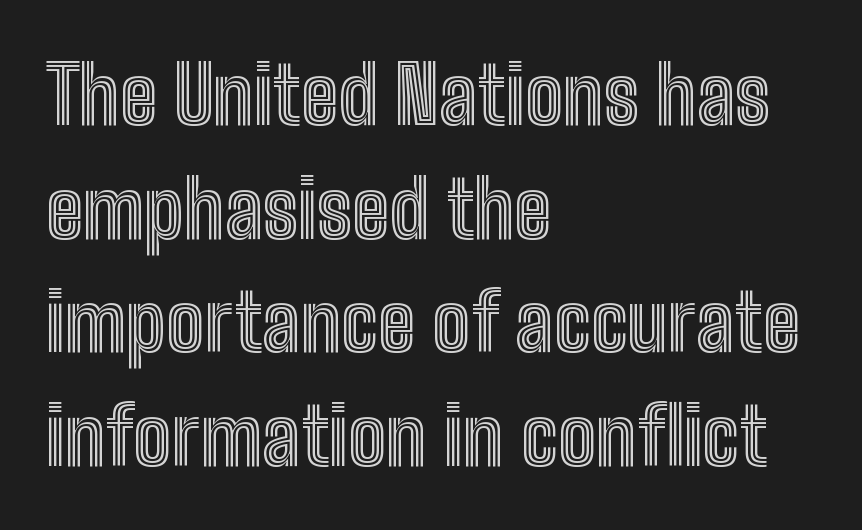
Q: Is the text italic (slanted)? A: No, it is upright.
Q: Is the text underlined? A: No.
Q: How is the paragraph aligned? A: Left-aligned.
Q: Is the spacing between letters normal or unusually wide? A: Normal.
Q: Is the spacing between lines tight, normal or loose? A: Normal.
Q: Width (condensed, normal, or wide)? A: Condensed.
Q: x-height? A: Medium.
Q: Monospaced? A: No.
